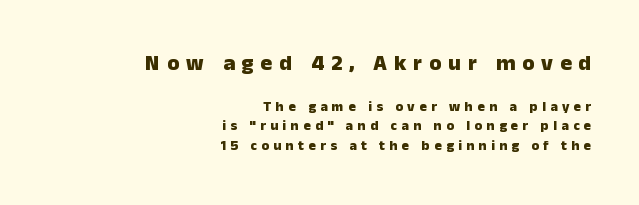
The image shows 22 px bold type, upright; set right-aligned, normal line spacing (1.41x), unusually wide letter spacing (+0.31 em), not underlined; the first (top) block is 1.57x larger.
